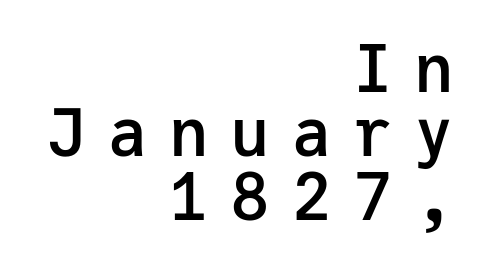
{"serif": "no", "italic": "no", "bold": "semi", "weight": "semibold", "width": "normal", "stroke_contrast": "low", "x_height": "medium", "monospaced": "yes", "underline": "no", "align": "right", "line_spacing": "tight", "line_spacing_ratio": 0.97, "letter_spacing": "wide", "letter_spacing_em": 0.33, "glyph_px": 66}
